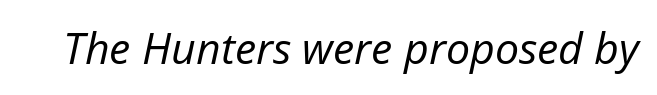
Q: Is the text bold? A: No.
Q: Is the text italic (slanted)? A: Yes, it leans right by about 12 degrees.
Q: Is the text underlined? A: No.
Q: Is the spacing between letters normal or unusually wide? A: Normal.
Q: Width (condensed, normal, or wide)? A: Normal.
Q: Stroke contrast? A: Low.
Q: x-height? A: Medium.
Q: Monospaced? A: No.
